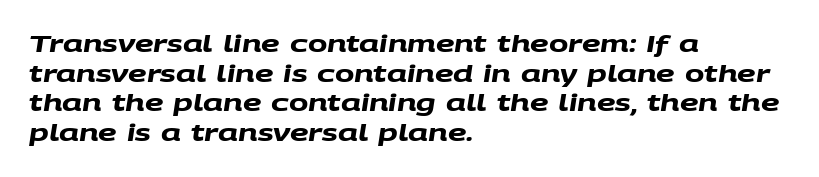
Plain, unruled lines of type. What weight is shown? A full bold with thick strokes. Rows of type keep a routine distance in the vertical direction. Students, note that the glyphs here touch the page at normal intervals. In CSS terms this would be text-align: left.
